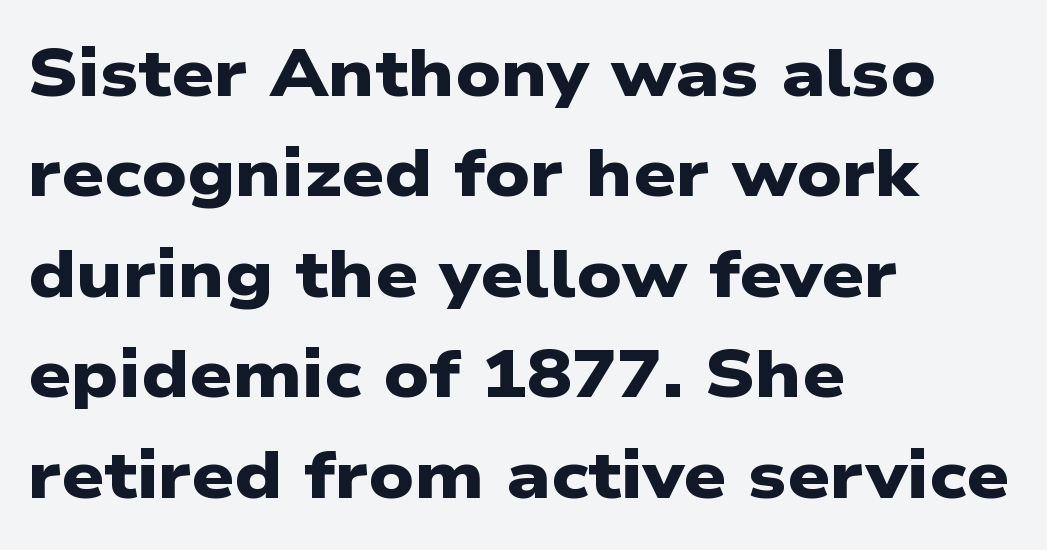
The image shows 67 px heavy, wide sans-serif type; set left-aligned, normal line spacing (1.5x), normal letter spacing, not underlined; low stroke contrast and a medium x-height.
